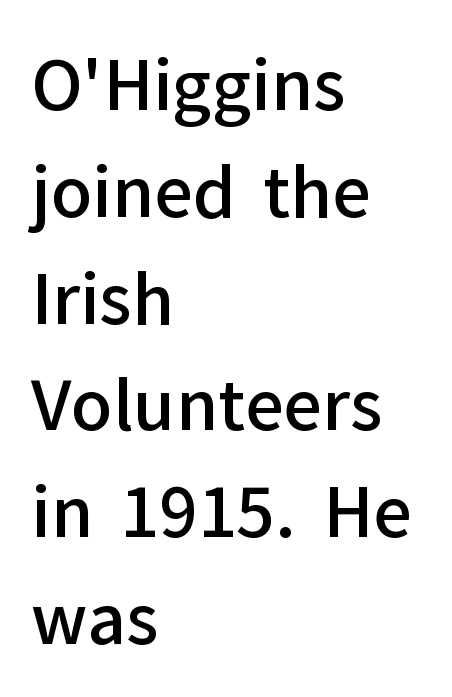
The image shows 68 px semibold sans-serif type, upright; set left-aligned, normal line spacing (1.57x), normal letter spacing, not underlined; low stroke contrast and a medium x-height.
